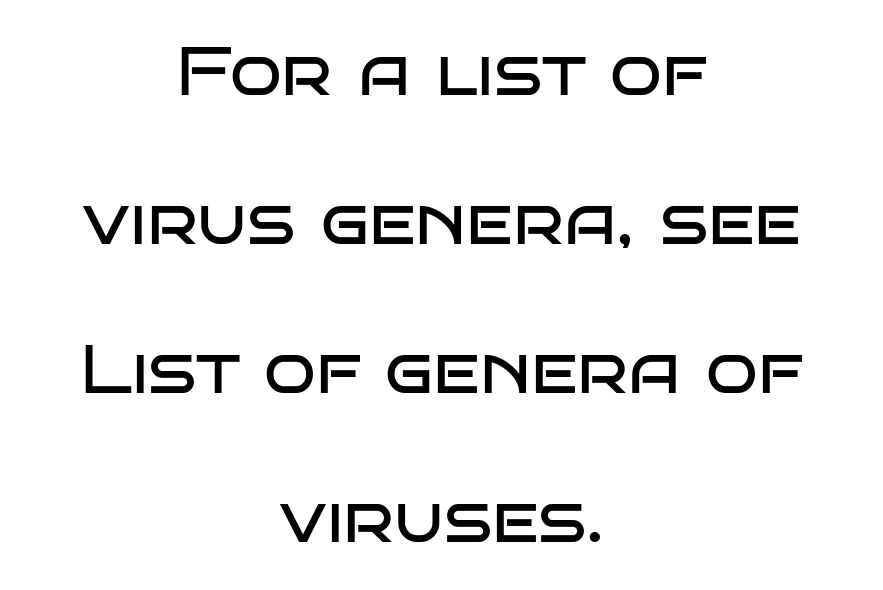
Q: Is the text bold? A: No.
Q: Is the text italic (slanted)? A: No, it is upright.
Q: Is the typeface a serif or a sans-serif typeface? A: Sans-serif.
Q: Is the text underlined? A: No.
Q: How is the paragraph aligned? A: Centered.
Q: Is the spacing between letters normal or unusually wide? A: Normal.
Q: Is the spacing between lines tight, normal or loose? A: Loose.
Q: Width (condensed, normal, or wide)? A: Wide.
Q: Stroke contrast? A: Low.
Q: x-height? A: Large.
Q: Monospaced? A: No.
